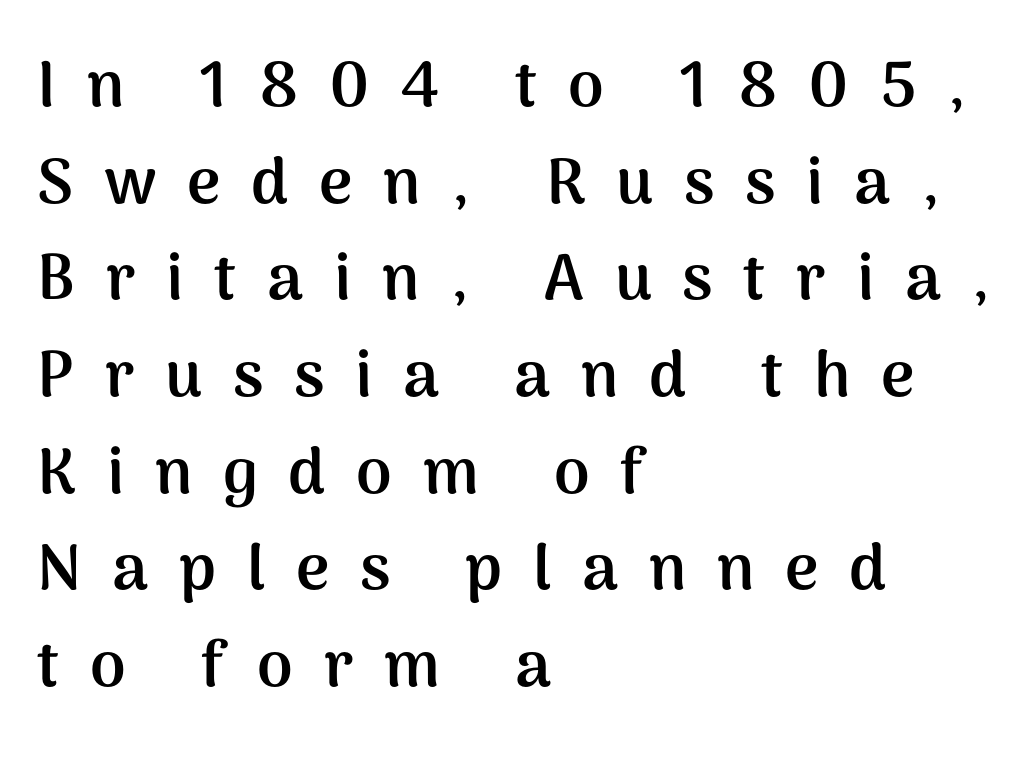
The image shows 64 px semibold sans-serif type, upright; set left-aligned, normal line spacing (1.51x), unusually wide letter spacing (+0.48 em), not underlined; medium stroke contrast and a medium x-height.
